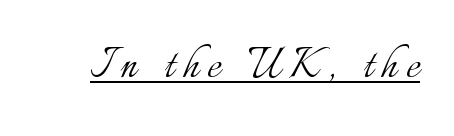
{"bold": "no", "weight": "light", "width": "normal", "stroke_contrast": "low", "x_height": "small", "monospaced": "no", "underline": "yes", "glyph_px": 52}
